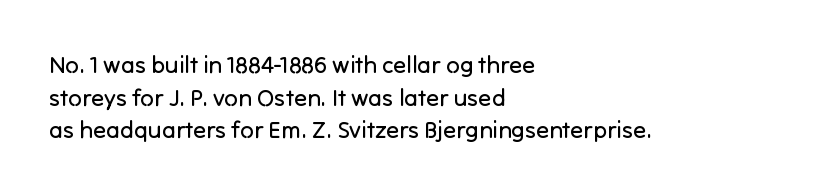
{"italic": "no", "bold": "no", "underline": "no", "align": "left", "line_spacing": "normal", "line_spacing_ratio": 1.36, "letter_spacing": "normal", "letter_spacing_em": 0.0, "glyph_px": 24}
